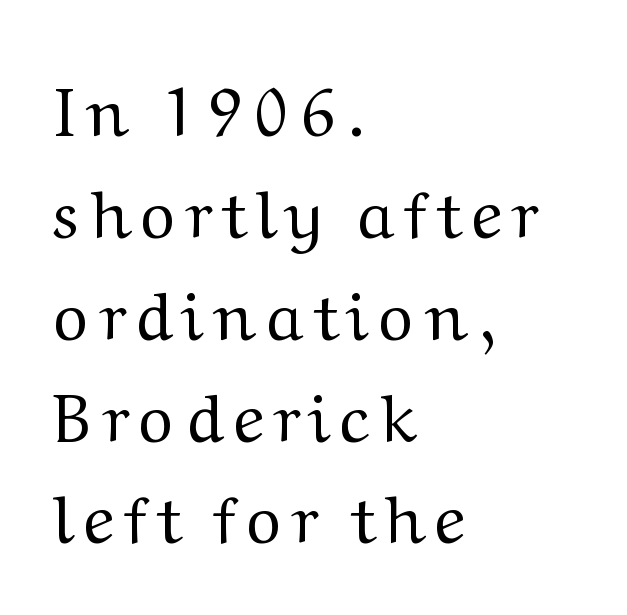
The image shows 67 px regular-weight serif type, upright; set left-aligned, normal line spacing (1.52x), not underlined; medium stroke contrast and a medium x-height.
